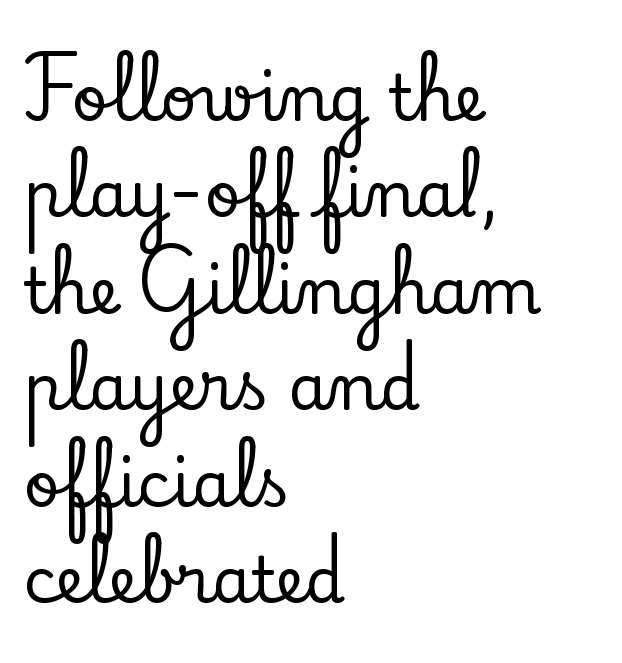
Q: Is the text italic (slanted)? A: No, it is upright.
Q: Is the typeface a serif or a sans-serif typeface? A: Serif.
Q: Is the text underlined? A: No.
Q: How is the paragraph aligned? A: Left-aligned.
Q: Is the spacing between letters normal or unusually wide? A: Normal.
Q: Is the spacing between lines tight, normal or loose? A: Normal.
Q: Width (condensed, normal, or wide)? A: Normal.
Q: Stroke contrast? A: Low.
Q: x-height? A: Small.
Q: Monospaced? A: No.
